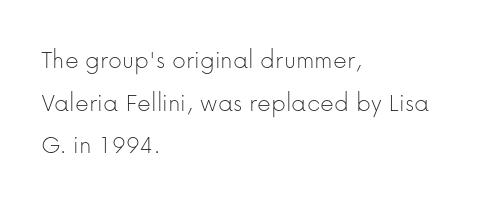
{"italic": "no", "bold": "no", "underline": "no", "align": "left", "line_spacing": "normal", "line_spacing_ratio": 1.58, "letter_spacing": "normal", "letter_spacing_em": 0.0, "glyph_px": 27}
